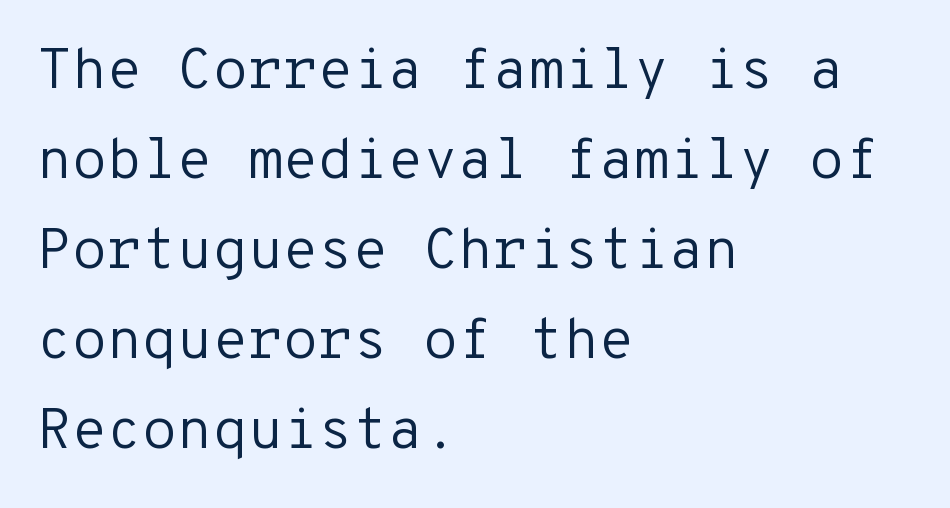
{"serif": "no", "italic": "no", "bold": "no", "weight": "regular", "width": "normal", "stroke_contrast": "low", "x_height": "medium", "monospaced": "yes", "underline": "no", "align": "left", "line_spacing": "normal", "line_spacing_ratio": 1.58, "letter_spacing": "normal", "letter_spacing_em": 0.0, "glyph_px": 57}
